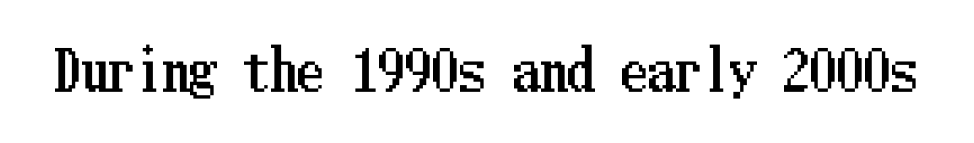
Honestly, the letter spacing is just normal — you wouldn't notice it. Any mark beneath the type? The region is blank. When letters stand straight like this, we call the style roman or upright.
